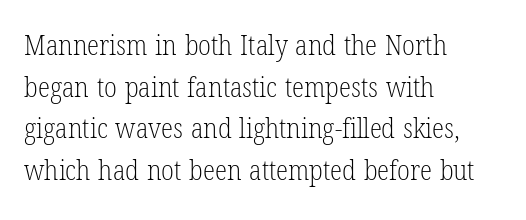
{"serif": "yes", "italic": "no", "bold": "no", "weight": "light", "width": "condensed", "stroke_contrast": "low", "x_height": "medium", "monospaced": "no", "underline": "no", "align": "left", "line_spacing": "normal", "line_spacing_ratio": 1.49, "letter_spacing": "normal", "letter_spacing_em": 0.0, "glyph_px": 28}
